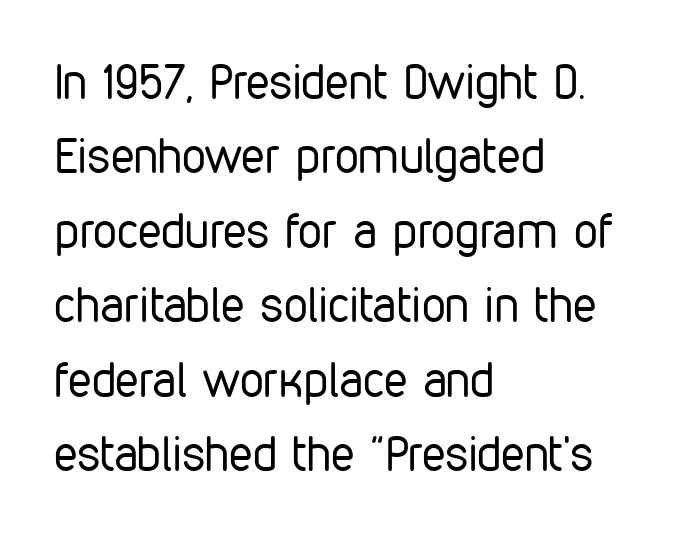
Q: Is the text bold? A: No.
Q: Is the text italic (slanted)? A: No, it is upright.
Q: Is the typeface a serif or a sans-serif typeface? A: Sans-serif.
Q: Is the text underlined? A: No.
Q: How is the paragraph aligned? A: Left-aligned.
Q: Is the spacing between letters normal or unusually wide? A: Normal.
Q: Is the spacing between lines tight, normal or loose? A: Normal.
Q: Width (condensed, normal, or wide)? A: Condensed.
Q: Stroke contrast? A: Low.
Q: x-height? A: Medium.
Q: Monospaced? A: No.
